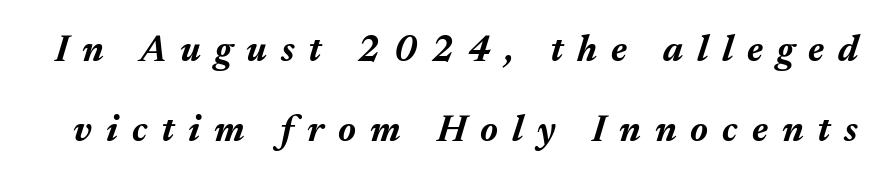
Q: Is the text bold? A: Yes.
Q: Is the text italic (slanted)? A: Yes, it leans right by about 17 degrees.
Q: Is the text underlined? A: No.
Q: Is the spacing between letters normal or unusually wide? A: Unusually wide.
Q: Is the spacing between lines tight, normal or loose? A: Loose.
Q: Width (condensed, normal, or wide)? A: Normal.
Q: Stroke contrast? A: Medium.
Q: x-height? A: Medium.
Q: Monospaced? A: No.
